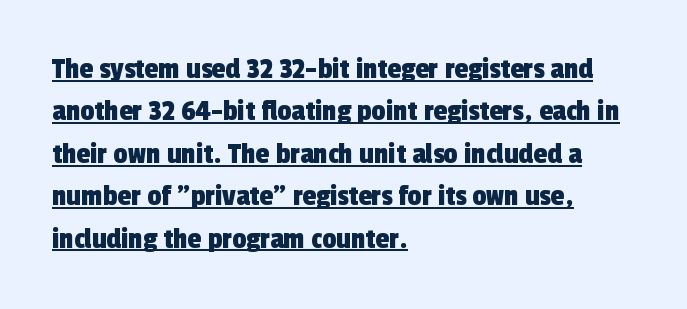
Q: Is the typeface a serif or a sans-serif typeface? A: Sans-serif.
Q: Is the text underlined? A: Yes.
Q: How is the paragraph aligned? A: Left-aligned.
Q: Is the spacing between letters normal or unusually wide? A: Normal.
Q: Is the spacing between lines tight, normal or loose? A: Normal.
Q: Width (condensed, normal, or wide)? A: Condensed.
Q: x-height? A: Medium.
Q: Monospaced? A: No.
